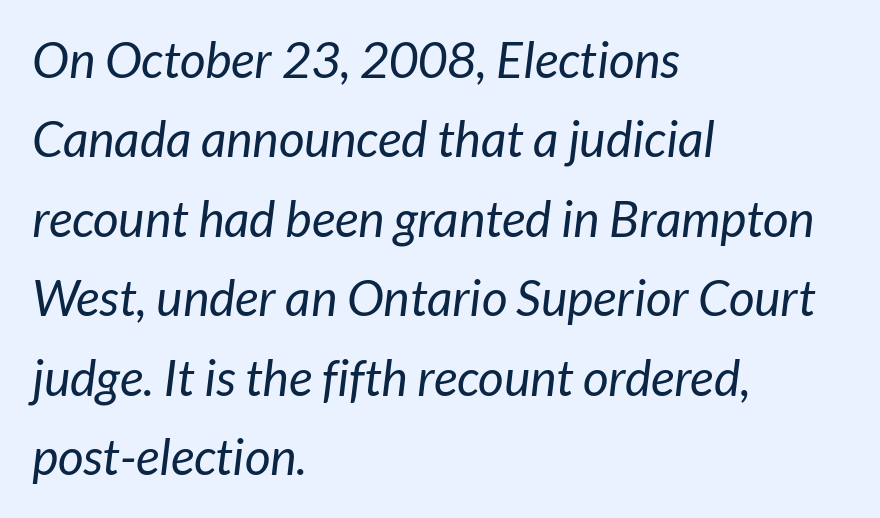
The image shows 50 px regular-weight sans-serif type; set left-aligned, normal line spacing (1.59x), normal letter spacing, not underlined; low stroke contrast and a medium x-height.
